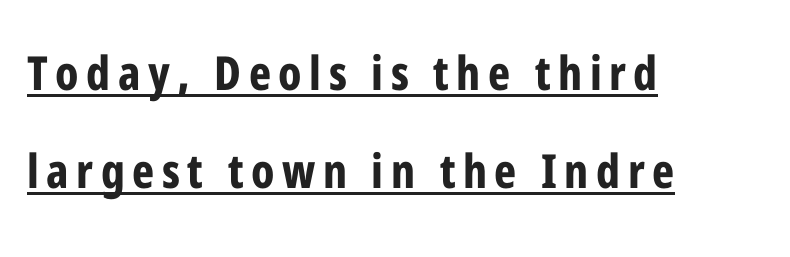
The image shows 47 px bold, condensed sans-serif type, upright; set left-aligned, loose line spacing (2.09x), underlined; low stroke contrast and a medium x-height.
